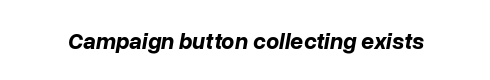
{"italic": "yes", "lean": "right", "slant_degrees": 10, "bold": "yes", "underline": "no", "letter_spacing": "normal", "letter_spacing_em": 0.0, "glyph_px": 23}
